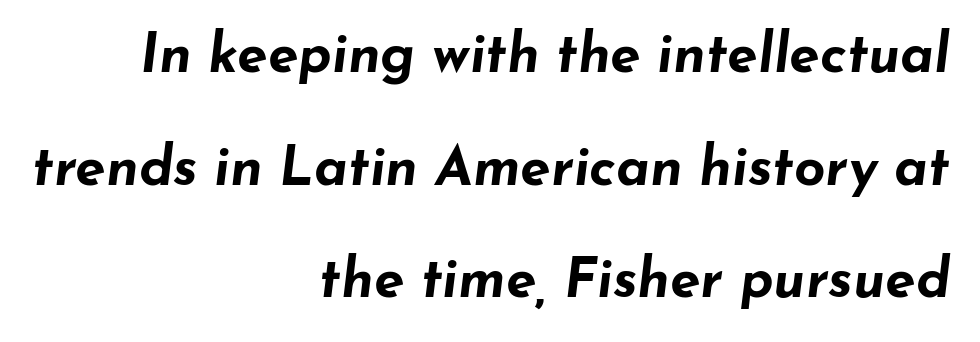
Looks like regular typesetting: each glyph gets only the width it needs. Notice the wide empty band between every row — that's loose leading. If you drew a line through each stem, it would be angled. The line texture is even and compact thanks to regular tracking. Caption: multi-line text, flush right, ragged left.
